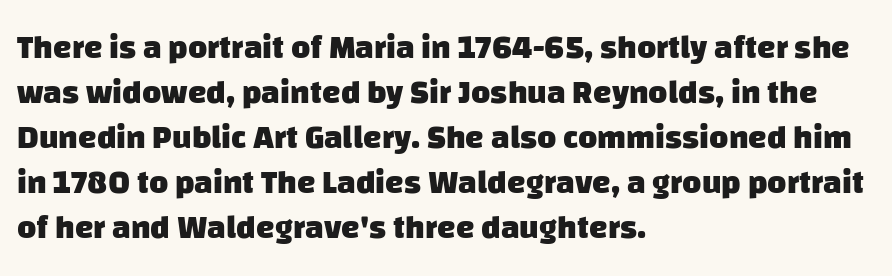
Q: Is the text bold? A: Yes.
Q: Is the typeface a serif or a sans-serif typeface? A: Sans-serif.
Q: Is the text underlined? A: No.
Q: How is the paragraph aligned? A: Left-aligned.
Q: Is the spacing between letters normal or unusually wide? A: Normal.
Q: Is the spacing between lines tight, normal or loose? A: Normal.
Q: Width (condensed, normal, or wide)? A: Normal.
Q: Stroke contrast? A: Low.
Q: x-height? A: Large.
Q: Monospaced? A: No.
